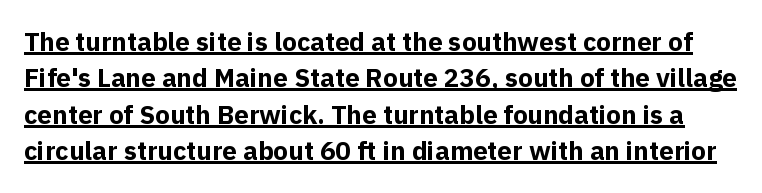
Q: Is the text bold? A: Yes.
Q: Is the text italic (slanted)? A: No, it is upright.
Q: Is the text underlined? A: Yes.
Q: Is the spacing between letters normal or unusually wide? A: Normal.
Q: Is the spacing between lines tight, normal or loose? A: Normal.
